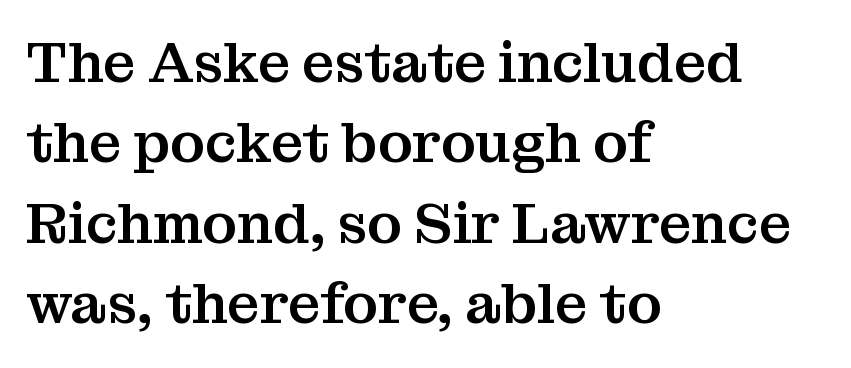
{"serif": "yes", "italic": "no", "width": "normal", "stroke_contrast": "medium", "x_height": "medium", "monospaced": "no", "underline": "no", "align": "left", "line_spacing": "normal", "line_spacing_ratio": 1.41, "letter_spacing": "normal", "letter_spacing_em": 0.0, "glyph_px": 57}
